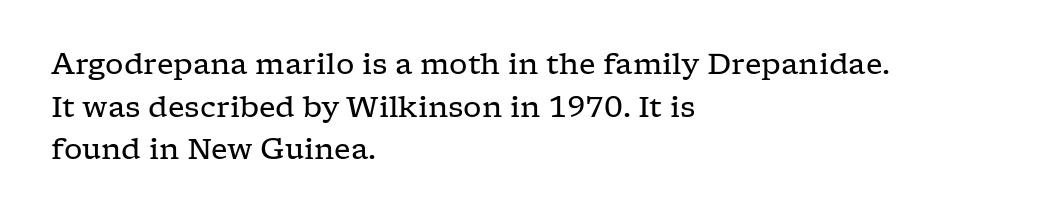
Q: Is the text bold? A: No.
Q: Is the text italic (slanted)? A: No, it is upright.
Q: Is the typeface a serif or a sans-serif typeface? A: Serif.
Q: Is the text underlined? A: No.
Q: How is the paragraph aligned? A: Left-aligned.
Q: Is the spacing between letters normal or unusually wide? A: Normal.
Q: Is the spacing between lines tight, normal or loose? A: Normal.
Q: Width (condensed, normal, or wide)? A: Wide.
Q: Stroke contrast? A: Low.
Q: x-height? A: Medium.
Q: Monospaced? A: No.
